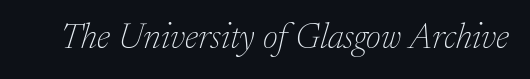
The image shows 36 px thin serif type, italic (leaning right); set normal letter spacing, not underlined; low stroke contrast and a medium x-height.
